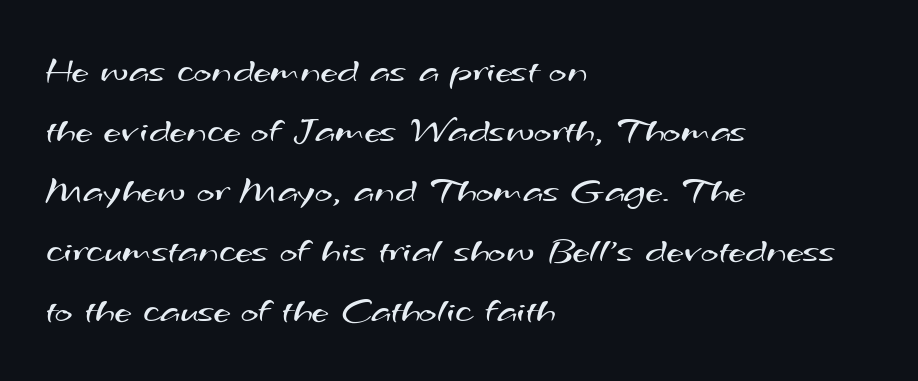
The rows are spaced the way most documents space them. Caption: standard tracking, unaltered. Notice how the passage keeps a crisp vertical edge on the left only. Varying glyph widths throughout — classic text-font behaviour.
